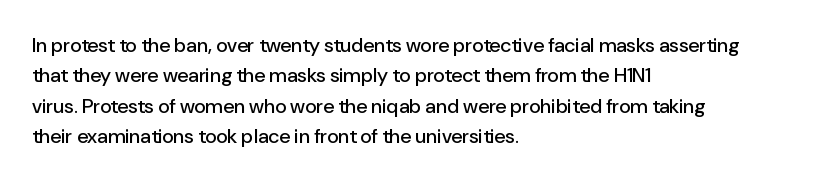
The image shows 20 px text type, upright; set left-aligned, normal line spacing (1.52x), normal letter spacing, not underlined.
